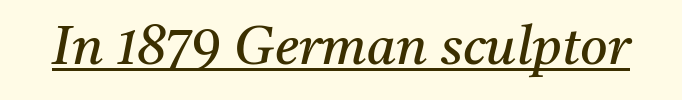
The image shows 53 px regular-weight serif type, italic (leaning right); set normal letter spacing, underlined; medium stroke contrast and a medium x-height.
